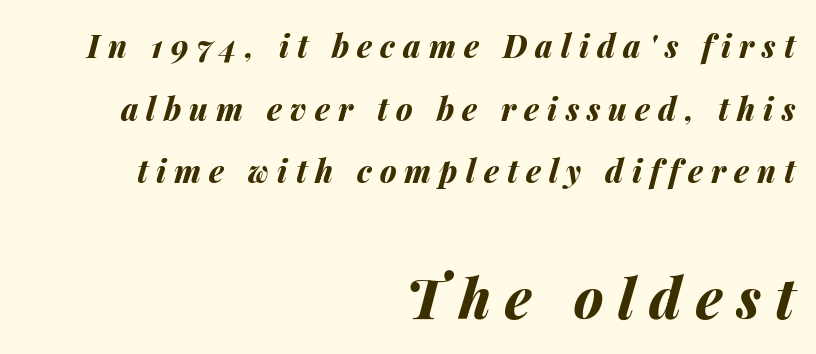
Q: Is the text bold? A: Yes.
Q: Is the text italic (slanted)? A: Yes, it leans right by about 14 degrees.
Q: Is the text underlined? A: No.
Q: How is the paragraph aligned? A: Right-aligned.
Q: Is the spacing between letters normal or unusually wide? A: Unusually wide.
Q: Is the spacing between lines tight, normal or loose? A: Loose.
Q: Which block of text is set in a larger size, the first (top) or the second (bottom)? A: The second (bottom) one.
Q: Width (condensed, normal, or wide)? A: Normal.
Q: Stroke contrast? A: Medium.
Q: x-height? A: Medium.
Q: Monospaced? A: No.
